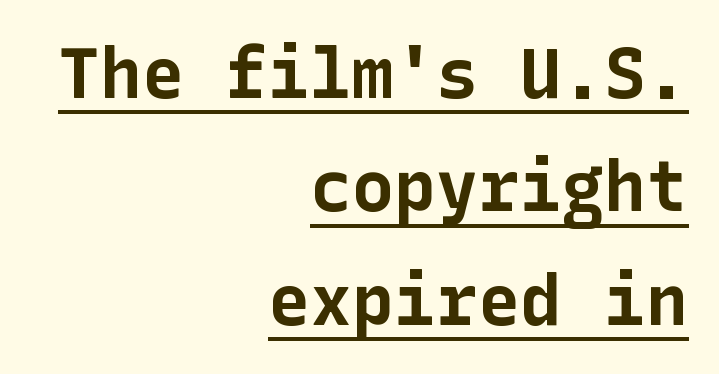
Q: Is the text bold? A: Yes.
Q: Is the text italic (slanted)? A: No, it is upright.
Q: Is the typeface a serif or a sans-serif typeface? A: Sans-serif.
Q: Is the text underlined? A: Yes.
Q: How is the paragraph aligned? A: Right-aligned.
Q: Is the spacing between letters normal or unusually wide? A: Normal.
Q: Is the spacing between lines tight, normal or loose? A: Normal.
Q: Width (condensed, normal, or wide)? A: Normal.
Q: Stroke contrast? A: Low.
Q: x-height? A: Medium.
